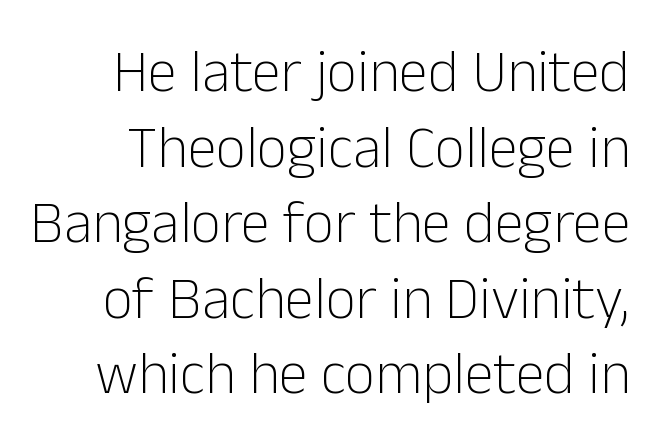
{"serif": "no", "italic": "no", "bold": "no", "weight": "light", "width": "normal", "stroke_contrast": "low", "x_height": "medium", "monospaced": "no", "underline": "no", "line_spacing": "normal", "line_spacing_ratio": 1.28, "letter_spacing": "normal", "letter_spacing_em": 0.0, "glyph_px": 59}
